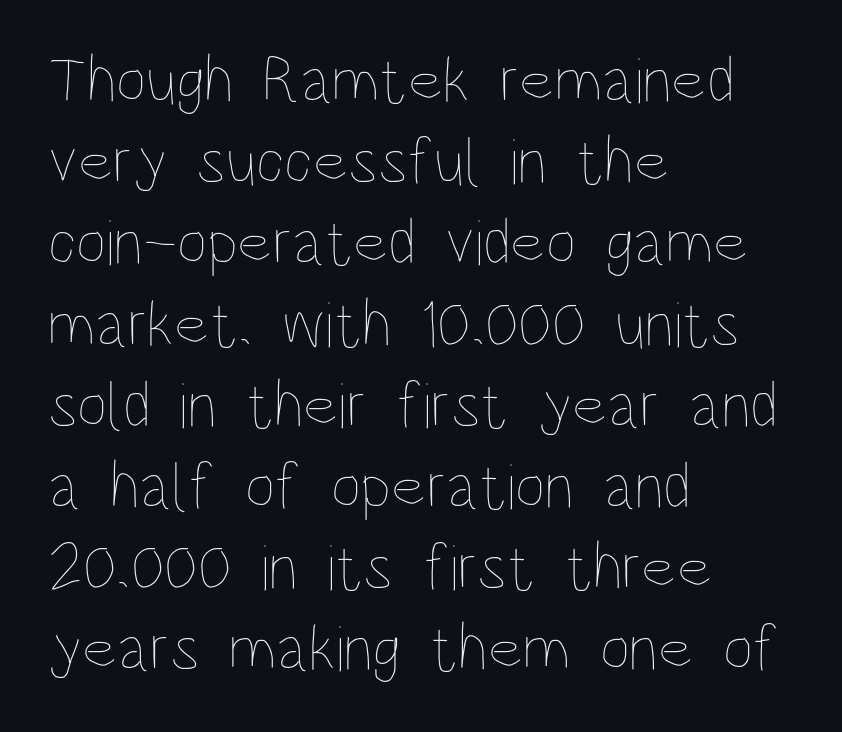
Rendered with straight, roman letterforms. Left-aligned paragraph, ragged on the right. Ink coverage per letter is moderate at most. Caption: standard tracking, unaltered.
